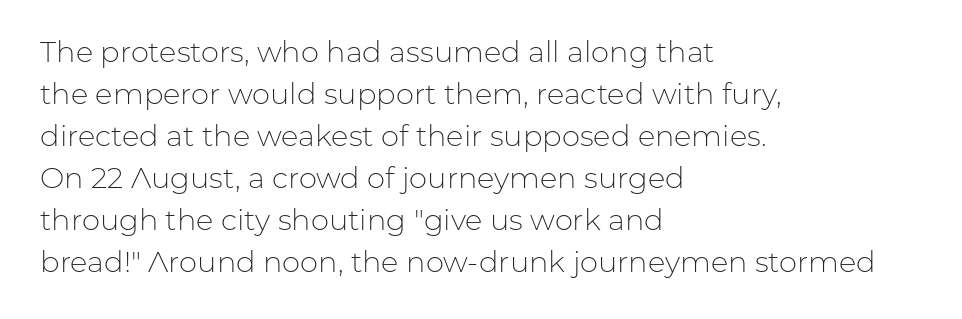
The image shows 29 px light sans-serif type, upright; set left-aligned, normal line spacing (1.45x), normal letter spacing, not underlined; low stroke contrast and a medium x-height.
